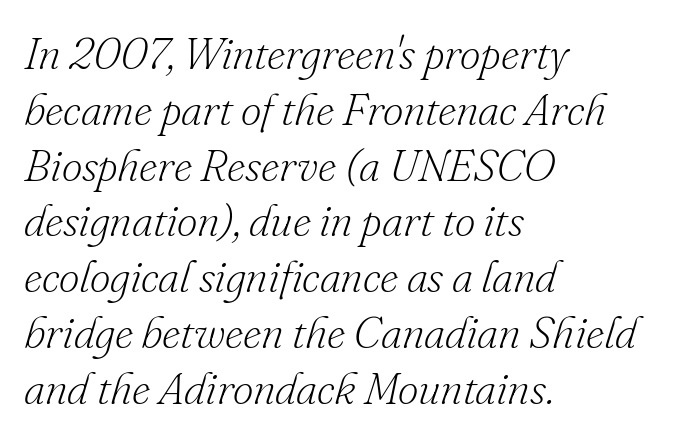
Q: Is the text bold? A: No.
Q: Is the text italic (slanted)? A: Yes, it leans right by about 16 degrees.
Q: Is the typeface a serif or a sans-serif typeface? A: Serif.
Q: Is the text underlined? A: No.
Q: How is the paragraph aligned? A: Left-aligned.
Q: Is the spacing between letters normal or unusually wide? A: Normal.
Q: Width (condensed, normal, or wide)? A: Normal.
Q: Stroke contrast? A: Low.
Q: x-height? A: Small.
Q: Monospaced? A: No.
